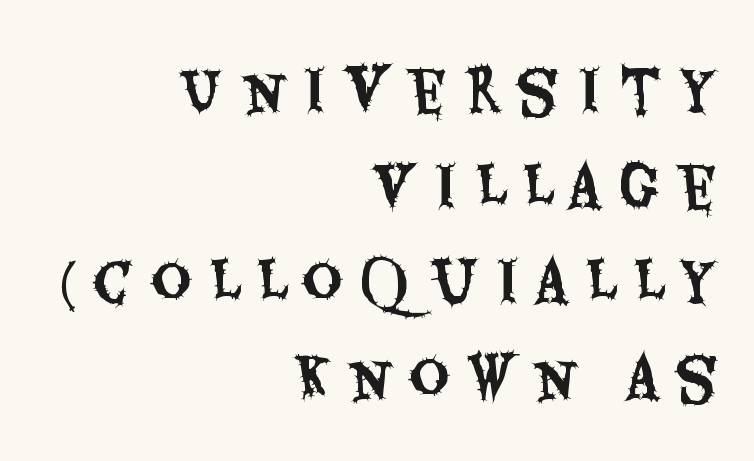
The passage shown is typed in a proportional face where columns would drift. Unlike italic type, these characters show no tilt at all. Tracking here is generous; glyphs stand well apart from one another. Layout note: lines flush right.
